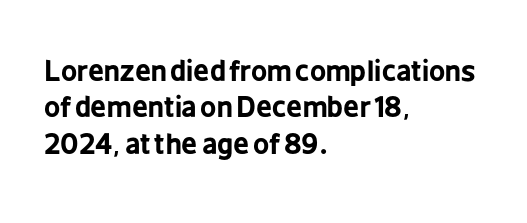
The image shows 28 px bold, condensed sans-serif type, upright; set left-aligned, normal line spacing (1.3x), normal letter spacing, not underlined; low stroke contrast and a medium x-height.
